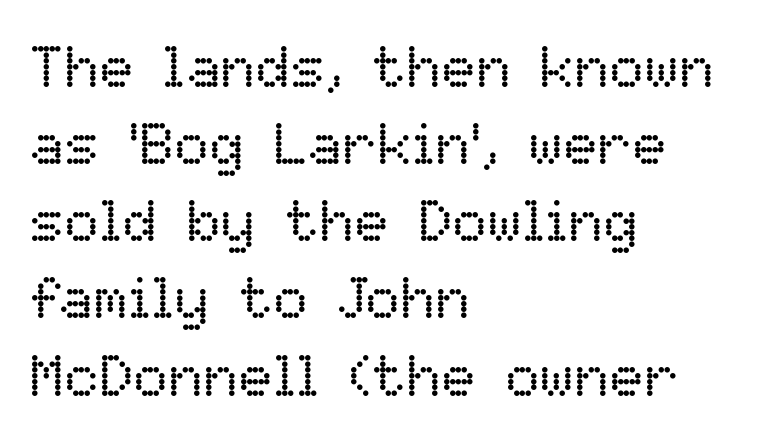
{"italic": "no", "bold": "no", "weight": "regular", "width": "normal", "stroke_contrast": "low", "x_height": "medium", "monospaced": "no", "underline": "no", "align": "left", "line_spacing": "normal", "line_spacing_ratio": 1.33, "letter_spacing": "normal", "letter_spacing_em": 0.0, "glyph_px": 58}
